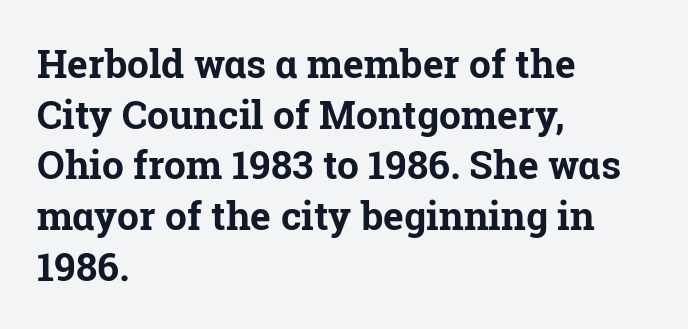
Leading: standard. The passage shown is typed in a proportional face where columns would drift. A serif font was chosen for this passage. Each glyph is drawn with heavy, bold strokes. If you drew a line through each stem, it would be perfectly vertical. Underline: absent.
